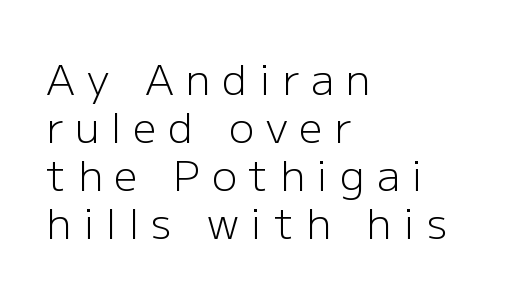
{"serif": "no", "italic": "no", "bold": "no", "weight": "light", "width": "normal", "stroke_contrast": "low", "x_height": "medium", "monospaced": "no", "underline": "no", "align": "left", "line_spacing": "tight", "line_spacing_ratio": 1.14, "letter_spacing": "wide", "letter_spacing_em": 0.28, "glyph_px": 42}
